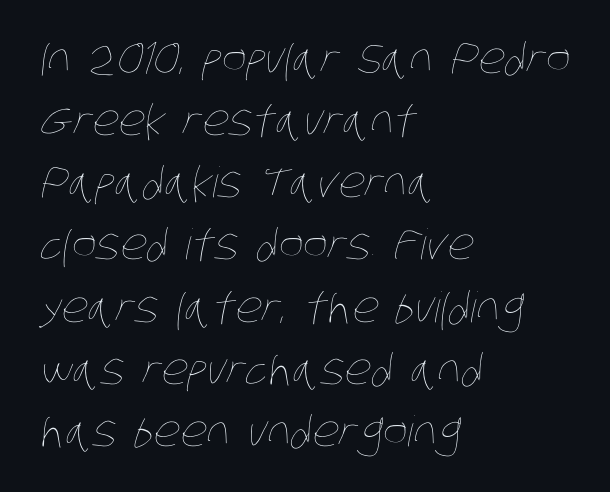
{"bold": "no", "weight": "thin", "width": "condensed", "stroke_contrast": "low", "x_height": "large", "monospaced": "no", "underline": "no", "align": "left", "line_spacing": "normal", "line_spacing_ratio": 1.48, "letter_spacing": "normal", "letter_spacing_em": 0.0, "glyph_px": 42}
